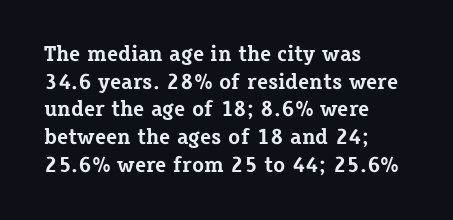
These words are printed bold, with thick strokes throughout. The string is rendered with underlining switched off. What's the leading like? Ordinary, nothing unusual. Tracking value appears to be zero — textbook default spacing. This rendering uses left alignment, leaving the right contour irregular. Every stem runs plumb, perpendicular to the baseline.
